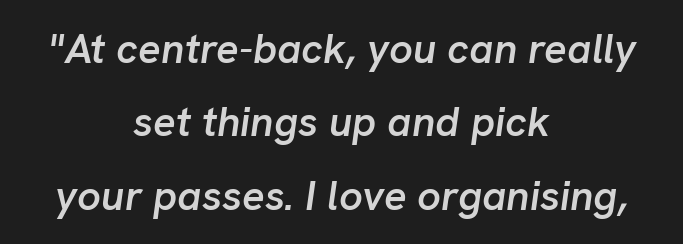
The image shows 42 px semibold type, italic (leaning right); set centered, line spacing 1.75x, normal letter spacing, not underlined; low stroke contrast and a medium x-height.
